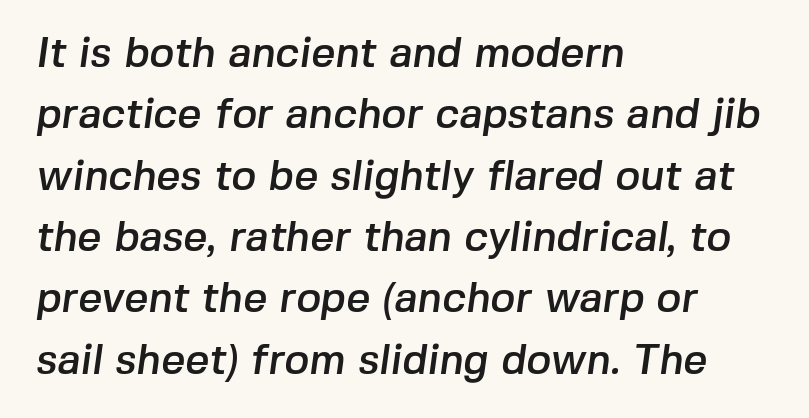
{"serif": "no", "width": "normal", "stroke_contrast": "low", "x_height": "medium", "monospaced": "no", "underline": "no", "align": "left", "line_spacing": "normal", "line_spacing_ratio": 1.46, "letter_spacing": "normal", "letter_spacing_em": 0.0, "glyph_px": 42}
